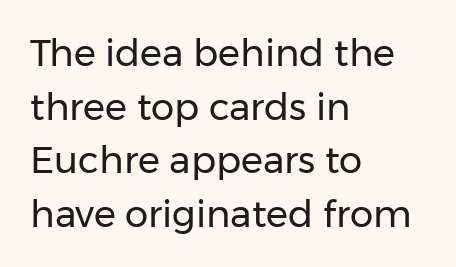
{"serif": "no", "italic": "no", "bold": "no", "weight": "regular", "width": "normal", "stroke_contrast": "low", "x_height": "medium", "monospaced": "no", "underline": "no", "align": "left", "line_spacing": "normal", "line_spacing_ratio": 1.45, "letter_spacing": "normal", "letter_spacing_em": 0.0, "glyph_px": 37}
